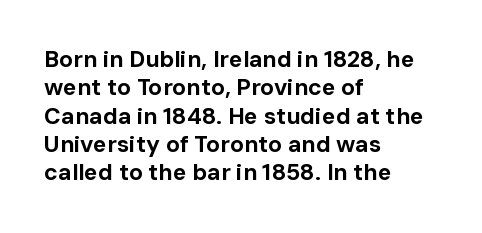
Q: Is the text bold? A: Yes.
Q: Is the text italic (slanted)? A: No, it is upright.
Q: Is the text underlined? A: No.
Q: How is the paragraph aligned? A: Left-aligned.
Q: Is the spacing between letters normal or unusually wide? A: Normal.
